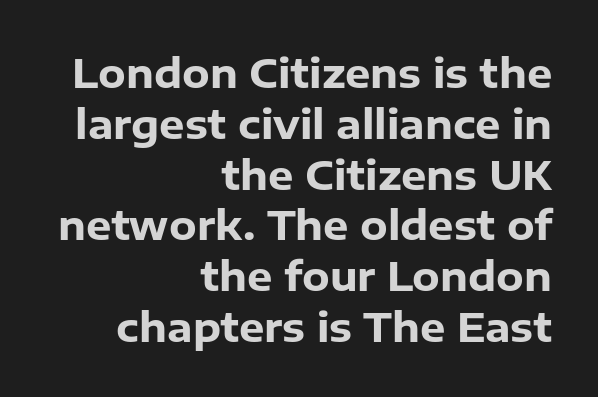
{"serif": "no", "italic": "no", "bold": "yes", "weight": "heavy", "width": "normal", "stroke_contrast": "low", "x_height": "medium", "monospaced": "no", "underline": "no", "align": "right", "line_spacing": "normal", "line_spacing_ratio": 1.27, "letter_spacing": "normal", "letter_spacing_em": 0.0, "glyph_px": 40}
